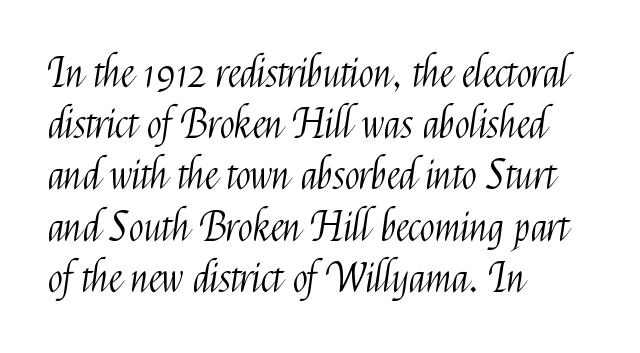
The image shows 40 px light, condensed sans-serif type; set left-aligned, normal line spacing (1.28x), normal letter spacing, not underlined; medium stroke contrast and a medium x-height.
